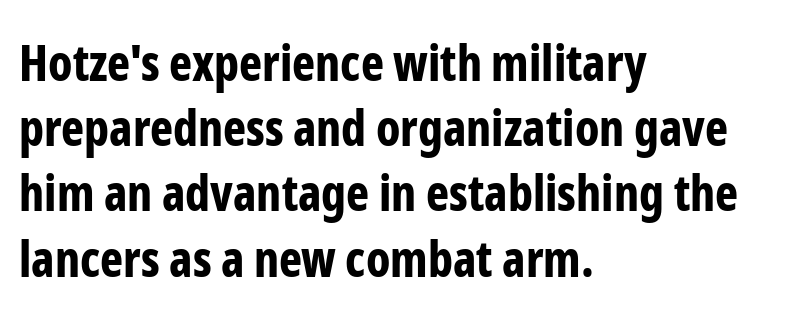
Q: Is the text bold? A: Yes.
Q: Is the text italic (slanted)? A: No, it is upright.
Q: Is the typeface a serif or a sans-serif typeface? A: Sans-serif.
Q: Is the text underlined? A: No.
Q: How is the paragraph aligned? A: Left-aligned.
Q: Is the spacing between letters normal or unusually wide? A: Normal.
Q: Is the spacing between lines tight, normal or loose? A: Normal.
Q: Width (condensed, normal, or wide)? A: Condensed.
Q: Stroke contrast? A: Low.
Q: x-height? A: Medium.
Q: Monospaced? A: No.
